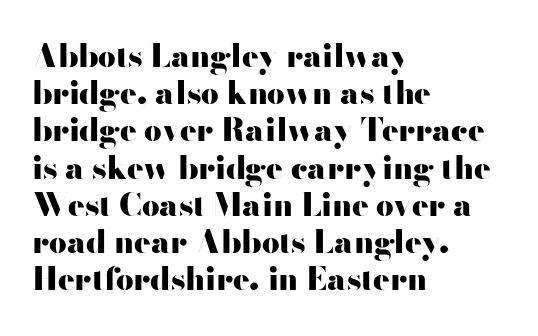
The image shows 31 px heavy, wide type, upright; set left-aligned, line spacing 1.2x, normal letter spacing, not underlined; high stroke contrast and a small x-height.
